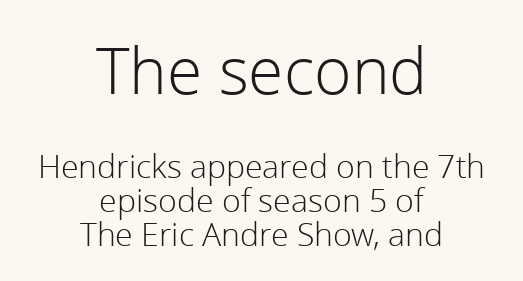
Style check: upright. Typographically, this falls in the sans-serif category. Any mark beneath the type? The region is blank. Tracking value appears to be zero — textbook default spacing. Notice how descenders almost collide with the ascenders below — that's tight leading.
